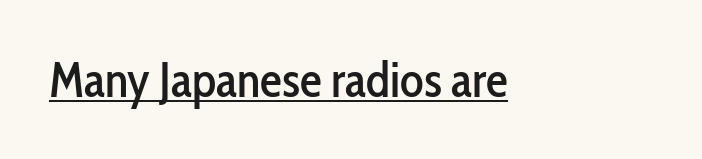
{"serif": "no", "italic": "no", "width": "condensed", "stroke_contrast": "low", "x_height": "medium", "monospaced": "no", "underline": "yes", "letter_spacing": "normal", "letter_spacing_em": 0.0, "glyph_px": 49}
